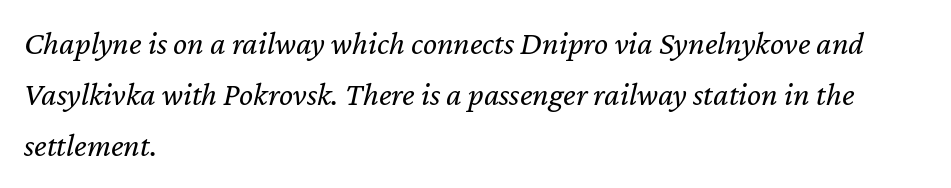
{"italic": "yes", "lean": "right", "slant_degrees": 12, "bold": "no", "weight": "regular", "width": "normal", "stroke_contrast": "low", "x_height": "medium", "monospaced": "no", "underline": "no", "align": "left", "line_spacing": "normal", "line_spacing_ratio": 1.54, "letter_spacing": "normal", "letter_spacing_em": 0.0, "glyph_px": 33}
